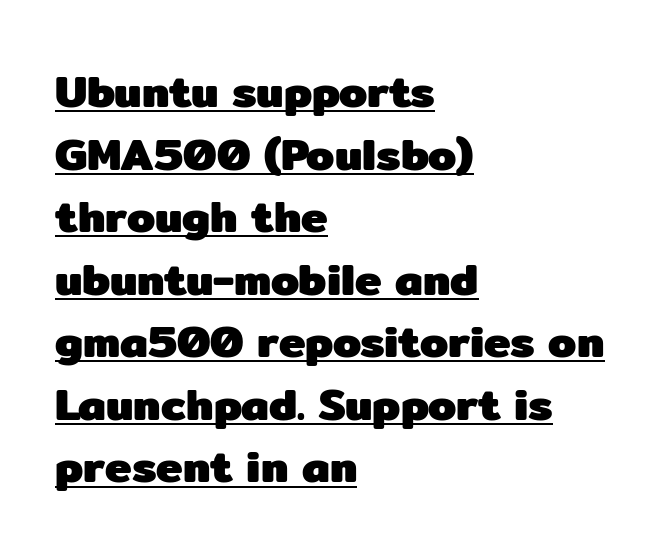
Posture: vertical. The passage shown is typeset with a sans-serif family. In terms of leading, this rendering sits right in the middle. In terms of weight, the rendering is a true, heavy bold.
